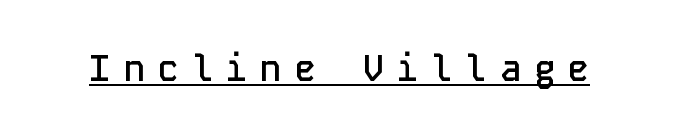
The image shows 36 px semibold sans-serif type, upright, monospaced; set unusually wide letter spacing (+0.35 em), underlined; low stroke contrast and a medium x-height.
